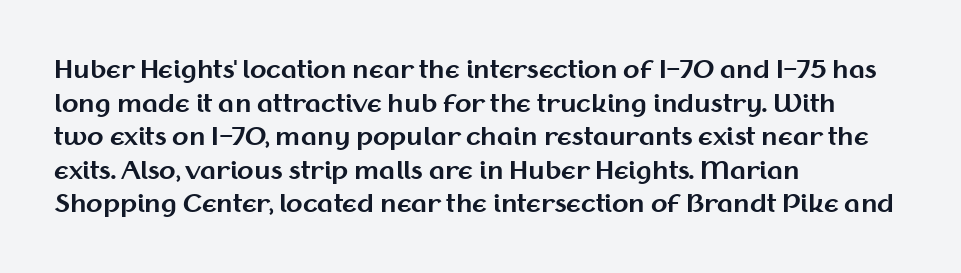
{"italic": "no", "bold": "yes", "underline": "no", "align": "left", "line_spacing": "normal", "line_spacing_ratio": 1.4, "letter_spacing": "normal", "letter_spacing_em": 0.0, "glyph_px": 24}
